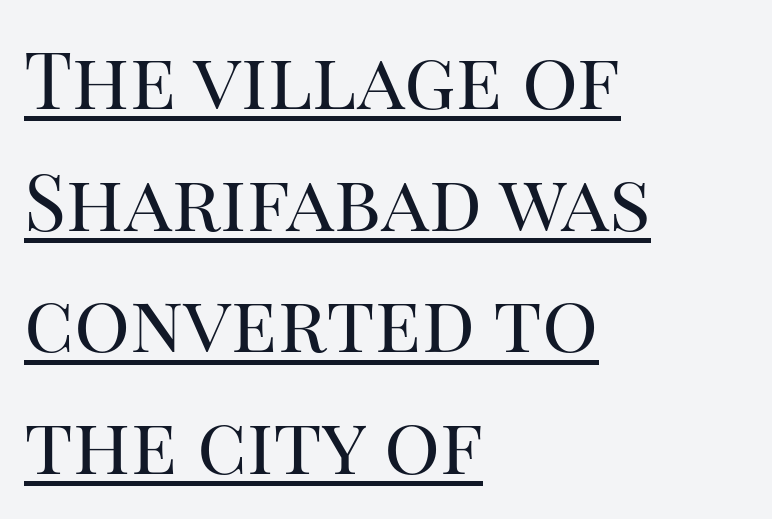
The horizontal fit of the characters is conventional and even. Ink coverage per letter is moderate at most. Notice how the stems are strictly vertical — no italics here. The text was rendered using a seriffed face with decorative stroke endings. Does a line run under the words? Yes, clearly.
